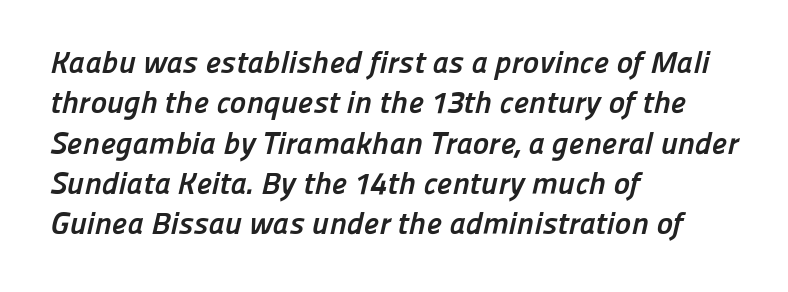
Q: Is the text bold? A: Yes.
Q: Is the typeface a serif or a sans-serif typeface? A: Sans-serif.
Q: Is the text underlined? A: No.
Q: How is the paragraph aligned? A: Left-aligned.
Q: Is the spacing between letters normal or unusually wide? A: Normal.
Q: Is the spacing between lines tight, normal or loose? A: Normal.
Q: Width (condensed, normal, or wide)? A: Normal.
Q: Stroke contrast? A: Low.
Q: x-height? A: Medium.
Q: Monospaced? A: No.
